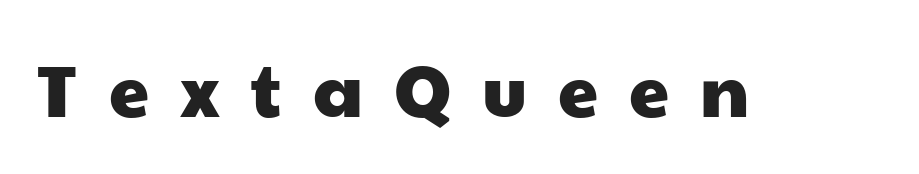
{"serif": "no", "width": "wide", "stroke_contrast": "low", "x_height": "medium", "monospaced": "no", "underline": "no", "letter_spacing": "wide", "letter_spacing_em": 0.43, "glyph_px": 72}
